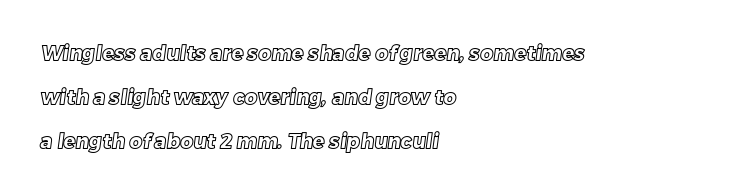
Q: Is the text underlined? A: No.
Q: How is the paragraph aligned? A: Left-aligned.
Q: Is the spacing between letters normal or unusually wide? A: Normal.
Q: Is the spacing between lines tight, normal or loose? A: Loose.
